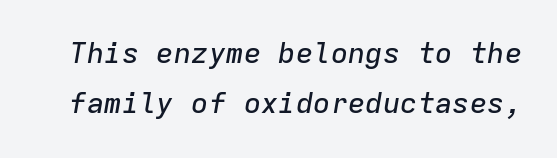
Rendered with sloped, italic letterforms. The zone under the glyphs is completely vacant. Fixed-width glyphs throughout — classic coding-font behaviour. Between one letter and the next there's only the usual sliver of space.
